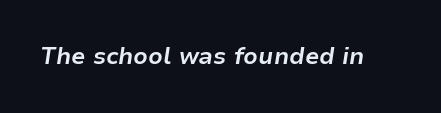
The image shows 23 px bold type, italic (leaning right); set normal letter spacing, not underlined.
